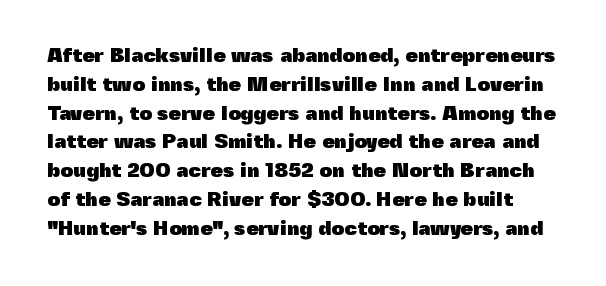
A dark, heavy texture on the line: the type is bold. Default kerning and tracking; the words read as compact shapes. Descenders are the only things crossing below the line. Tall strokes in this sample are plumb rather than angled. Summary of vertical rhythm: regular, with standard interline spacing.
